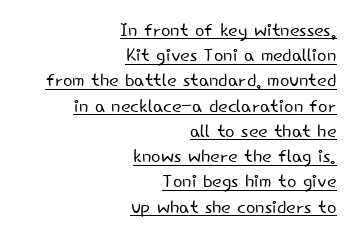
The compositor pushed each line to the right boundary. These lines huddle together more closely than default settings would place them. Letter spacing: default. Think standard paragraph weight, or any step lighter than that. Nope, not italic — everything's standing straight. The words here are underlined.
